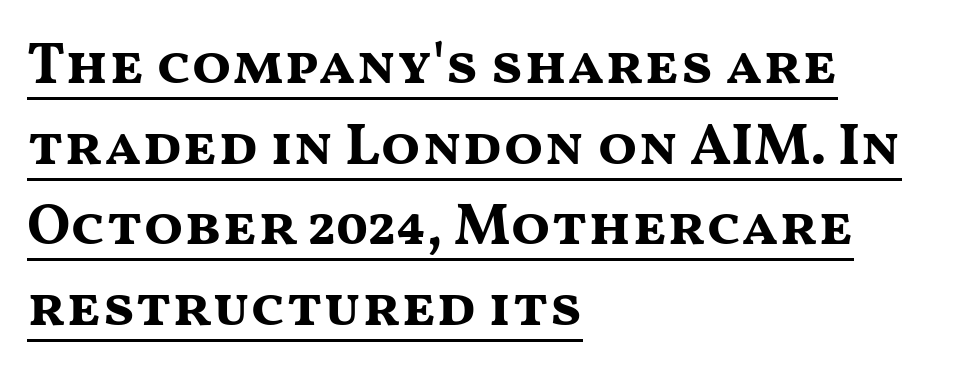
Q: Is the text bold? A: Yes.
Q: Is the text italic (slanted)? A: No, it is upright.
Q: Is the typeface a serif or a sans-serif typeface? A: Sans-serif.
Q: Is the text underlined? A: Yes.
Q: How is the paragraph aligned? A: Left-aligned.
Q: Is the spacing between letters normal or unusually wide? A: Normal.
Q: Is the spacing between lines tight, normal or loose? A: Normal.
Q: Width (condensed, normal, or wide)? A: Wide.
Q: Stroke contrast? A: Medium.
Q: x-height? A: Medium.
Q: Monospaced? A: No.
